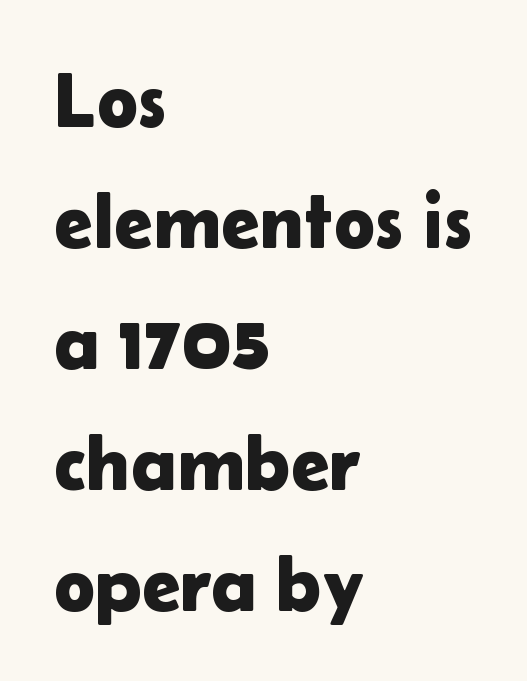
The image shows 78 px sans-serif type, upright; set left-aligned, normal line spacing (1.55x), normal letter spacing, not underlined; low stroke contrast and a medium x-height.
